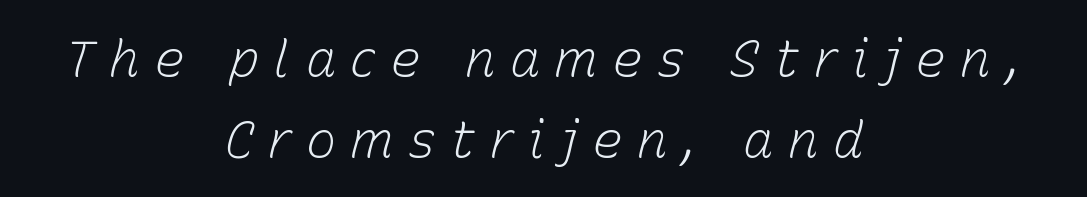
Q: Is the text bold? A: No.
Q: Is the text italic (slanted)? A: Yes, it leans right by about 15 degrees.
Q: Is the text underlined? A: No.
Q: How is the paragraph aligned? A: Centered.
Q: Is the spacing between letters normal or unusually wide? A: Unusually wide.
Q: Is the spacing between lines tight, normal or loose? A: Normal.
Q: Width (condensed, normal, or wide)? A: Normal.
Q: Stroke contrast? A: Low.
Q: x-height? A: Medium.
Q: Monospaced? A: No.
